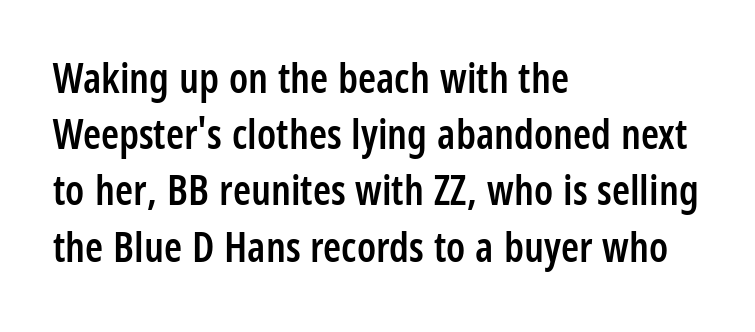
{"serif": "no", "italic": "no", "bold": "semi", "weight": "semibold", "width": "condensed", "stroke_contrast": "low", "x_height": "large", "monospaced": "no", "underline": "no", "align": "left", "line_spacing": "normal", "line_spacing_ratio": 1.37, "letter_spacing": "normal", "letter_spacing_em": 0.0, "glyph_px": 41}
